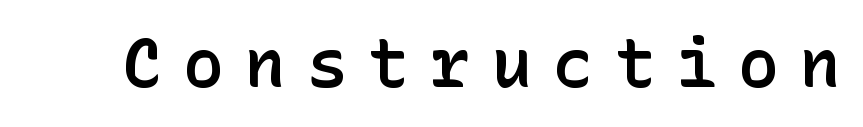
Q: Is the text bold? A: Semi-bold.
Q: Is the text italic (slanted)? A: No, it is upright.
Q: Is the typeface a serif or a sans-serif typeface? A: Sans-serif.
Q: Is the text underlined? A: No.
Q: Is the spacing between letters normal or unusually wide? A: Unusually wide.
Q: Width (condensed, normal, or wide)? A: Normal.
Q: Stroke contrast? A: Low.
Q: x-height? A: Medium.
